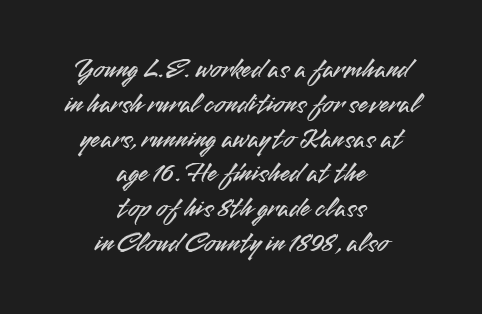
The image shows 29 px sans-serif type; set centered, line spacing 1.2x, normal letter spacing, not underlined; medium stroke contrast and a small x-height.
